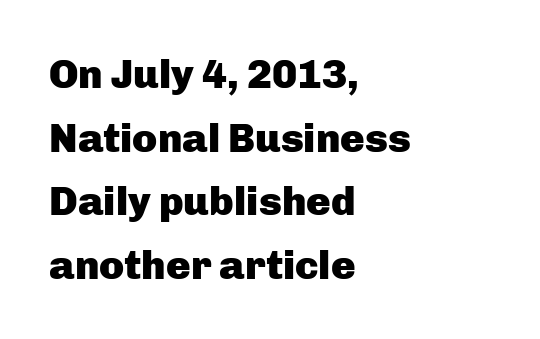
{"serif": "no", "italic": "no", "bold": "yes", "weight": "heavy", "width": "normal", "stroke_contrast": "low", "x_height": "medium", "monospaced": "no", "underline": "no", "align": "left", "line_spacing": "normal", "line_spacing_ratio": 1.55, "letter_spacing": "normal", "letter_spacing_em": 0.0, "glyph_px": 41}
